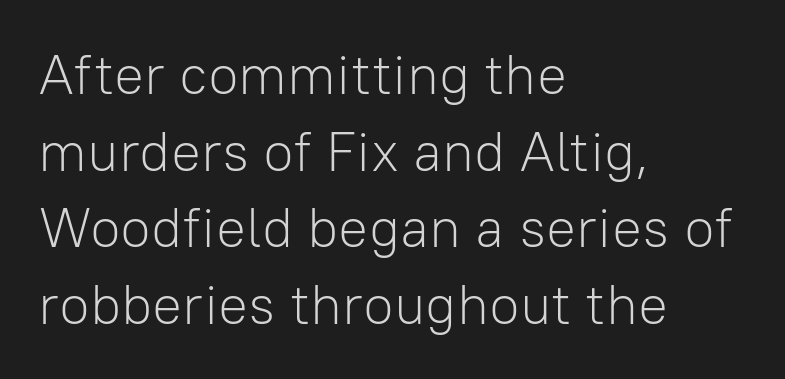
Q: Is the text bold? A: No.
Q: Is the text italic (slanted)? A: No, it is upright.
Q: Is the typeface a serif or a sans-serif typeface? A: Sans-serif.
Q: Is the text underlined? A: No.
Q: How is the paragraph aligned? A: Left-aligned.
Q: Is the spacing between letters normal or unusually wide? A: Normal.
Q: Is the spacing between lines tight, normal or loose? A: Normal.
Q: Width (condensed, normal, or wide)? A: Normal.
Q: Stroke contrast? A: Low.
Q: x-height? A: Medium.
Q: Monospaced? A: No.
